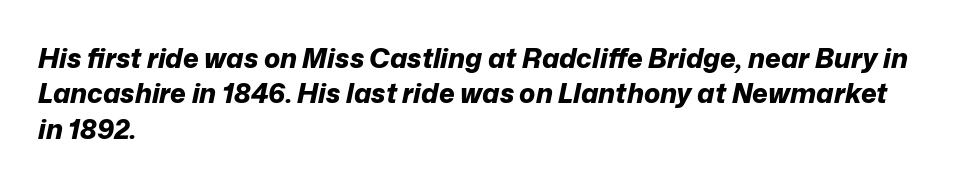
Q: Is the text bold? A: Yes.
Q: Is the text italic (slanted)? A: Yes, it leans right by about 12 degrees.
Q: Is the text underlined? A: No.
Q: How is the paragraph aligned? A: Left-aligned.
Q: Is the spacing between letters normal or unusually wide? A: Normal.
Q: Is the spacing between lines tight, normal or loose? A: Normal.
